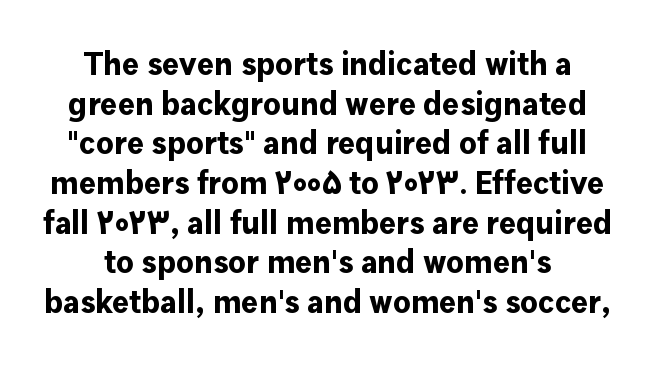
Q: Is the text bold? A: Yes.
Q: Is the text italic (slanted)? A: No, it is upright.
Q: Is the typeface a serif or a sans-serif typeface? A: Sans-serif.
Q: Is the text underlined? A: No.
Q: How is the paragraph aligned? A: Centered.
Q: Is the spacing between letters normal or unusually wide? A: Normal.
Q: Width (condensed, normal, or wide)? A: Normal.
Q: Stroke contrast? A: Low.
Q: x-height? A: Medium.
Q: Monospaced? A: No.
